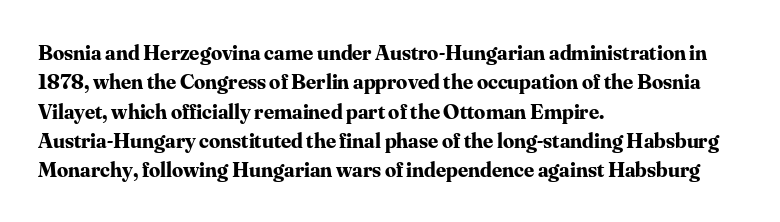
Every character sits straight up, as roman type does. Visually the block forms a straight wall on the left and a jagged coastline on the right. I'd describe the lettering as bold — thick and assertive. Unmarked baselines from the first word to the last.
